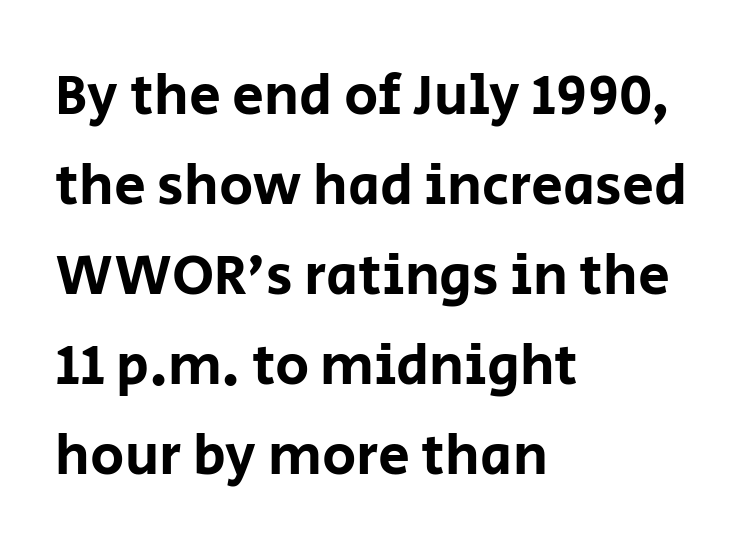
Q: Is the text italic (slanted)? A: No, it is upright.
Q: Is the typeface a serif or a sans-serif typeface? A: Sans-serif.
Q: Is the text underlined? A: No.
Q: How is the paragraph aligned? A: Left-aligned.
Q: Is the spacing between letters normal or unusually wide? A: Normal.
Q: Is the spacing between lines tight, normal or loose? A: Normal.
Q: Width (condensed, normal, or wide)? A: Normal.
Q: Stroke contrast? A: Low.
Q: x-height? A: Large.
Q: Monospaced? A: No.
